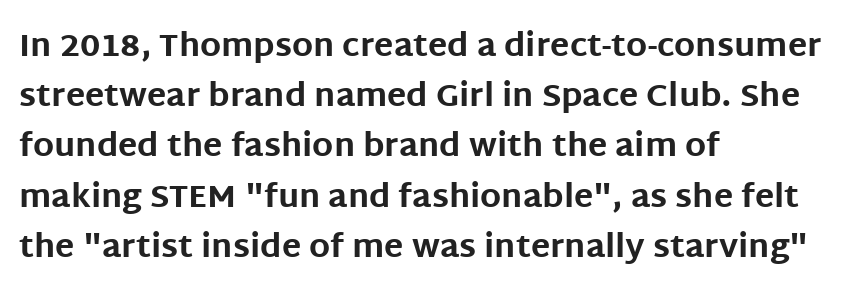
Nobody touched the tracking dial on this one. Nothing sits at the stroke ends, so this counts as sans-serif. These lines are rendered in a variable-pitch font. Designer's note — italics off, roman on. Visually the block forms a straight wall on the left and a jagged coastline on the right.
